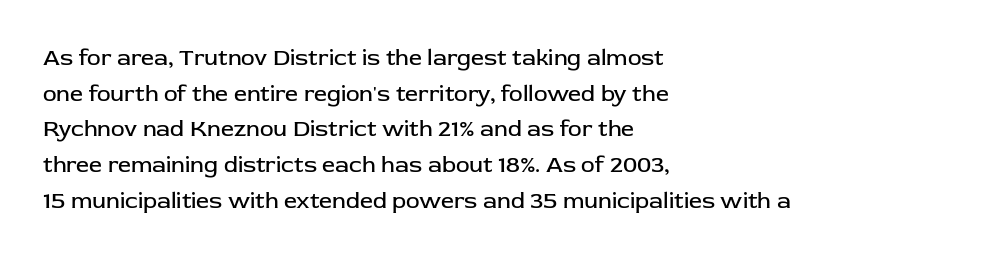
The image shows 23 px text type, upright; set left-aligned, normal line spacing (1.55x), normal letter spacing, not underlined.
